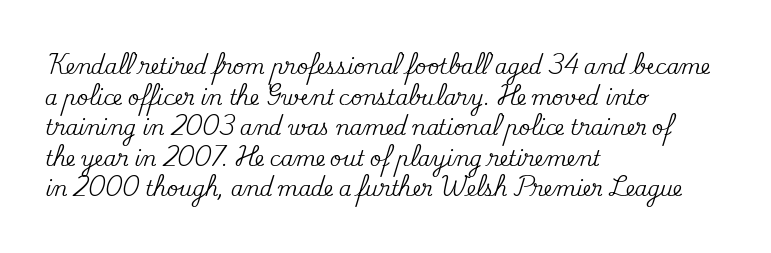
{"underline": "no", "align": "left", "line_spacing": "normal", "line_spacing_ratio": 1.53, "letter_spacing": "normal", "letter_spacing_em": 0.0, "glyph_px": 20}
